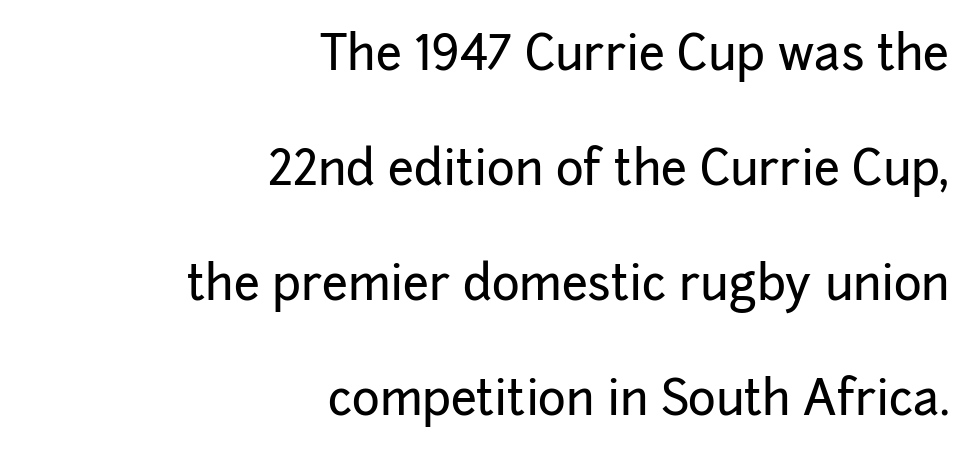
Q: Is the text italic (slanted)? A: No, it is upright.
Q: Is the typeface a serif or a sans-serif typeface? A: Sans-serif.
Q: Is the text underlined? A: No.
Q: How is the paragraph aligned? A: Right-aligned.
Q: Is the spacing between letters normal or unusually wide? A: Normal.
Q: Is the spacing between lines tight, normal or loose? A: Loose.
Q: Width (condensed, normal, or wide)? A: Normal.
Q: Stroke contrast? A: Low.
Q: x-height? A: Medium.
Q: Monospaced? A: No.
